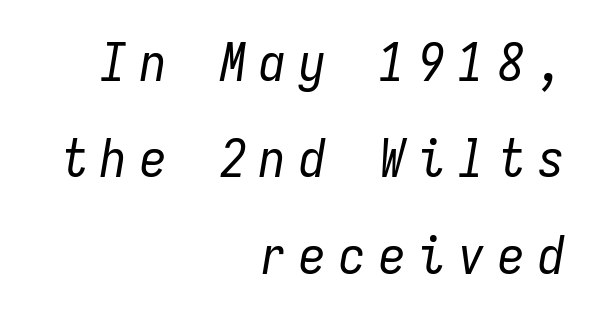
Q: Is the text bold? A: No.
Q: Is the text italic (slanted)? A: Yes, it leans right by about 9 degrees.
Q: Is the text underlined? A: No.
Q: How is the paragraph aligned? A: Right-aligned.
Q: Is the spacing between letters normal or unusually wide? A: Unusually wide.
Q: Width (condensed, normal, or wide)? A: Condensed.
Q: Stroke contrast? A: Low.
Q: x-height? A: Medium.
Q: Monospaced? A: Yes.
